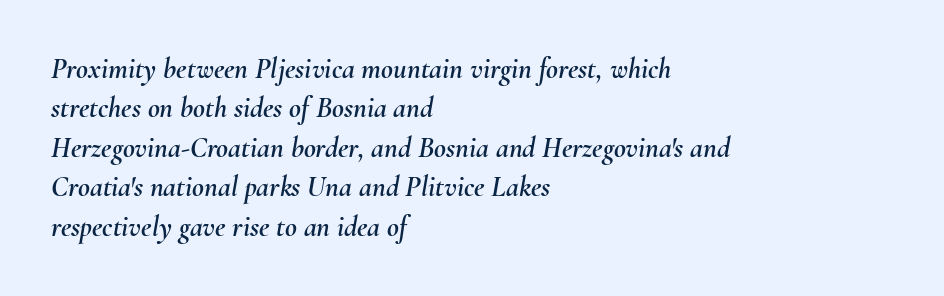
Q: Is the text italic (slanted)? A: Yes, it leans right by about 10 degrees.
Q: Is the text underlined? A: No.
Q: How is the paragraph aligned? A: Left-aligned.
Q: Is the spacing between letters normal or unusually wide? A: Normal.
Q: Is the spacing between lines tight, normal or loose? A: Normal.
Q: Width (condensed, normal, or wide)? A: Normal.
Q: Stroke contrast? A: Medium.
Q: x-height? A: Small.
Q: Monospaced? A: No.
